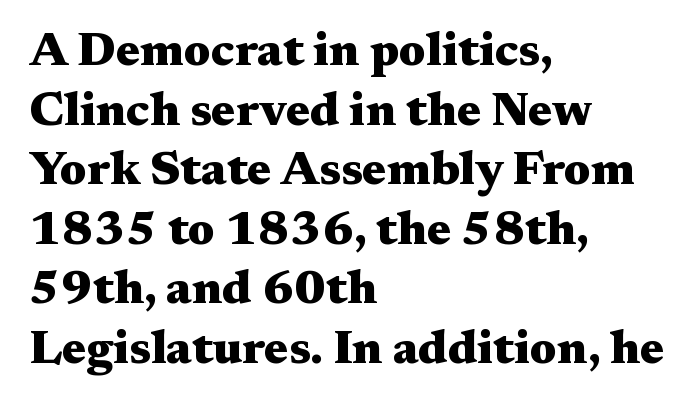
{"serif": "yes", "italic": "no", "bold": "yes", "weight": "heavy", "width": "wide", "stroke_contrast": "medium", "x_height": "medium", "monospaced": "no", "underline": "no", "align": "left", "line_spacing_ratio": 1.24, "letter_spacing": "normal", "letter_spacing_em": 0.0, "glyph_px": 48}
